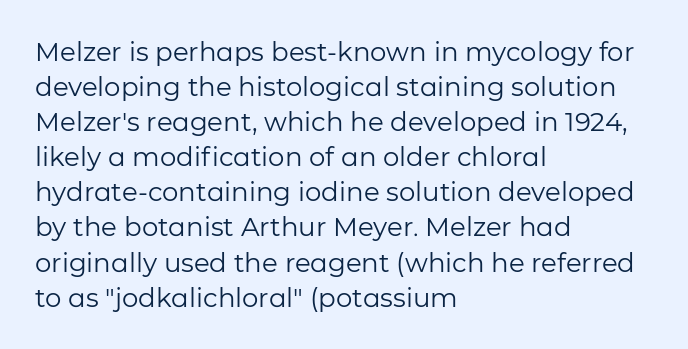
The image shows 26 px text type, upright; set left-aligned, normal line spacing (1.35x), normal letter spacing, not underlined.
